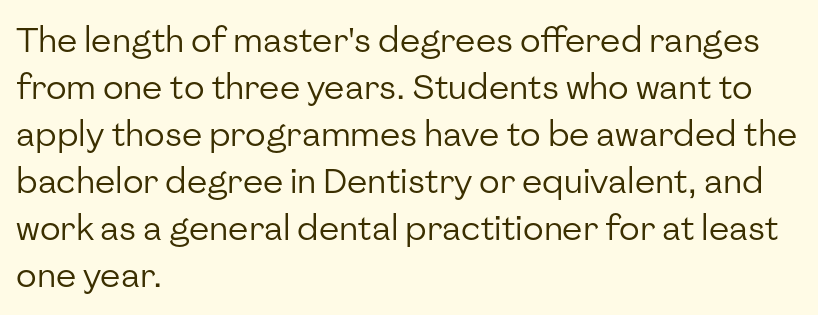
Q: Is the text bold? A: No.
Q: Is the text italic (slanted)? A: No, it is upright.
Q: Is the typeface a serif or a sans-serif typeface? A: Sans-serif.
Q: Is the text underlined? A: No.
Q: How is the paragraph aligned? A: Left-aligned.
Q: Is the spacing between letters normal or unusually wide? A: Normal.
Q: Is the spacing between lines tight, normal or loose? A: Normal.
Q: Width (condensed, normal, or wide)? A: Normal.
Q: Stroke contrast? A: Low.
Q: x-height? A: Medium.
Q: Monospaced? A: No.
